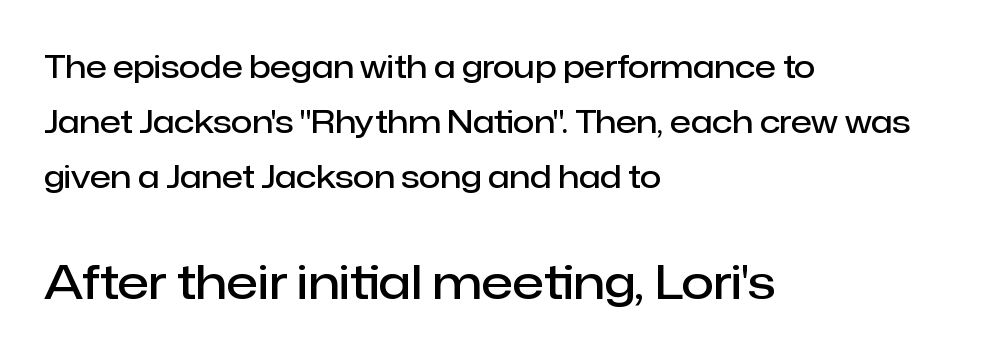
Q: Is the text bold? A: Semi-bold.
Q: Is the text italic (slanted)? A: No, it is upright.
Q: Is the typeface a serif or a sans-serif typeface? A: Sans-serif.
Q: Is the text underlined? A: No.
Q: How is the paragraph aligned? A: Left-aligned.
Q: Is the spacing between letters normal or unusually wide? A: Normal.
Q: Which block of text is set in a larger size, the first (top) or the second (bottom)? A: The second (bottom) one.
Q: Width (condensed, normal, or wide)? A: Normal.
Q: Stroke contrast? A: Low.
Q: x-height? A: Medium.
Q: Monospaced? A: No.
